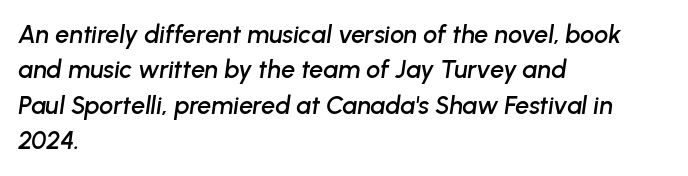
The image shows 25 px text type, italic (leaning right); set left-aligned, normal line spacing (1.42x), normal letter spacing, not underlined.
